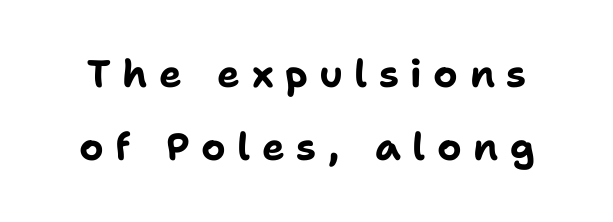
Q: Is the text bold? A: Yes.
Q: Is the text italic (slanted)? A: No, it is upright.
Q: Is the typeface a serif or a sans-serif typeface? A: Sans-serif.
Q: Is the text underlined? A: No.
Q: Is the spacing between letters normal or unusually wide? A: Unusually wide.
Q: Is the spacing between lines tight, normal or loose? A: Loose.
Q: Width (condensed, normal, or wide)? A: Normal.
Q: Stroke contrast? A: Low.
Q: x-height? A: Medium.
Q: Monospaced? A: No.
